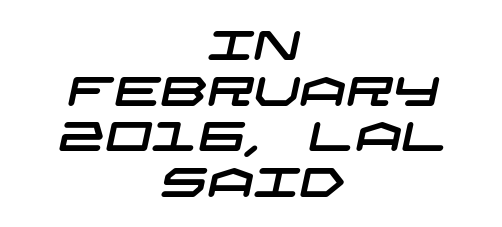
{"serif": "no", "width": "wide", "stroke_contrast": "low", "x_height": "large", "underline": "no", "align": "center", "line_spacing": "tight", "line_spacing_ratio": 1.11, "letter_spacing": "normal", "letter_spacing_em": 0.0, "glyph_px": 41}
